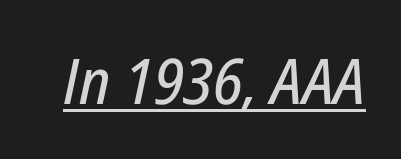
Italic: yes, the glyphs are oblique. Spacing verdict: proportional, widths tailored to each character. What stands out about the letter spacing? Nothing — it is the standard amount. This is underlined copy, the kind a proofreader might mark for attention.
